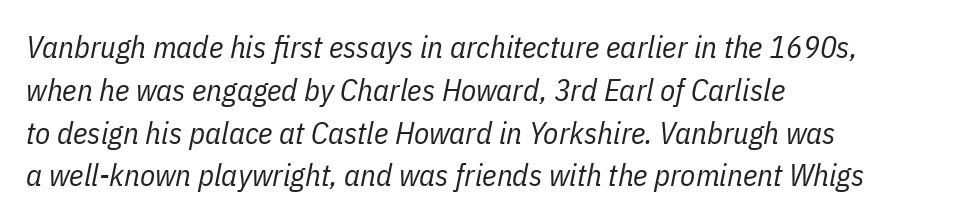
{"italic": "yes", "lean": "right", "slant_degrees": 11, "bold": "no", "weight": "regular", "width": "condensed", "stroke_contrast": "low", "x_height": "medium", "monospaced": "no", "underline": "no", "align": "left", "line_spacing": "normal", "line_spacing_ratio": 1.38, "letter_spacing": "normal", "letter_spacing_em": 0.0, "glyph_px": 31}
